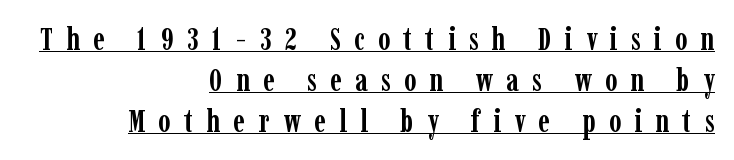
Q: Is the text bold? A: Yes.
Q: Is the text italic (slanted)? A: No, it is upright.
Q: Is the typeface a serif or a sans-serif typeface? A: Serif.
Q: Is the text underlined? A: Yes.
Q: How is the paragraph aligned? A: Right-aligned.
Q: Is the spacing between letters normal or unusually wide? A: Unusually wide.
Q: Is the spacing between lines tight, normal or loose? A: Normal.
Q: Width (condensed, normal, or wide)? A: Condensed.
Q: Stroke contrast? A: Low.
Q: x-height? A: Medium.
Q: Monospaced? A: No.
